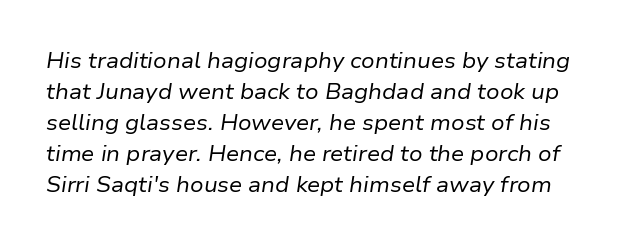
{"italic": "yes", "lean": "right", "slant_degrees": 9, "bold": "no", "underline": "no", "line_spacing": "normal", "line_spacing_ratio": 1.48, "letter_spacing": "normal", "letter_spacing_em": 0.0, "glyph_px": 21}
